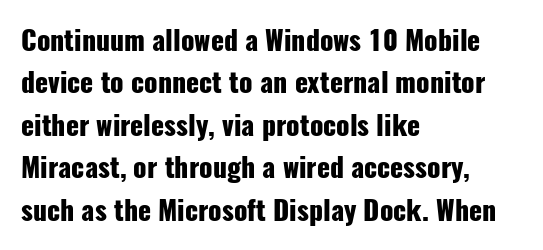
The image shows 27 px bold type, upright; set left-aligned, normal line spacing (1.57x), normal letter spacing, not underlined.
